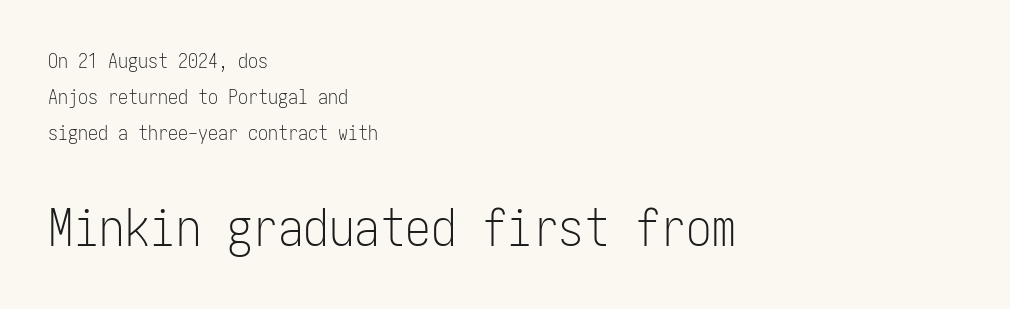
Q: Is the text bold? A: No.
Q: Is the text italic (slanted)? A: No, it is upright.
Q: Is the typeface a serif or a sans-serif typeface? A: Sans-serif.
Q: Is the text underlined? A: No.
Q: How is the paragraph aligned? A: Left-aligned.
Q: Is the spacing between letters normal or unusually wide? A: Normal.
Q: Which block of text is set in a larger size, the first (top) or the second (bottom)? A: The second (bottom) one.
Q: Width (condensed, normal, or wide)? A: Condensed.
Q: Stroke contrast? A: Low.
Q: x-height? A: Medium.
